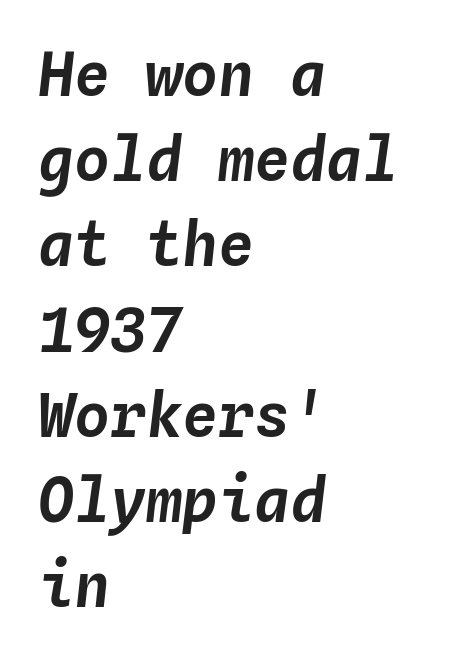
{"italic": "yes", "lean": "right", "slant_degrees": 4, "width": "normal", "stroke_contrast": "low", "x_height": "medium", "monospaced": "yes", "underline": "no", "align": "left", "line_spacing": "normal", "line_spacing_ratio": 1.42, "letter_spacing": "normal", "letter_spacing_em": 0.0, "glyph_px": 60}
